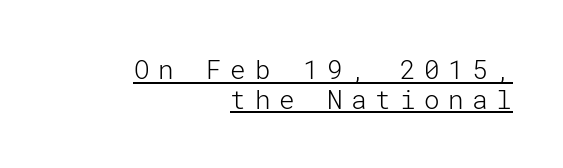
The rendering anchors every line to the right-hand side. Quick note: interline space is minimal. A baseline rule has been typeset under these characters. Upright lettering throughout.
